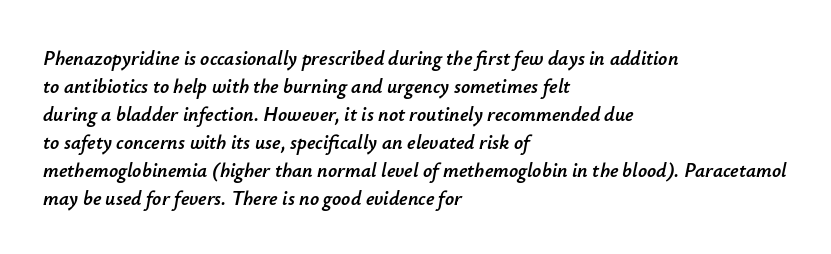
Q: Is the text italic (slanted)? A: Yes, it leans right by about 12 degrees.
Q: Is the text underlined? A: No.
Q: How is the paragraph aligned? A: Left-aligned.
Q: Is the spacing between letters normal or unusually wide? A: Normal.
Q: Is the spacing between lines tight, normal or loose? A: Normal.
